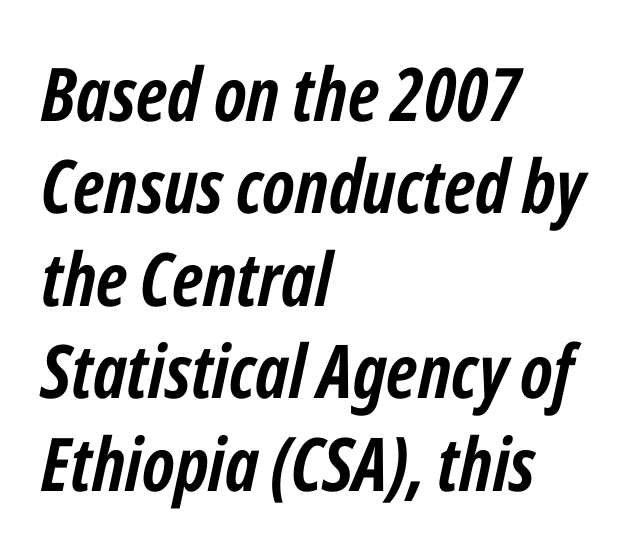
In terms of weight, the rendering is a true, heavy bold. Would a proofreader flag this as italicized? Yes. Nobody drew a line under any word here. Vertical spacing — default.
